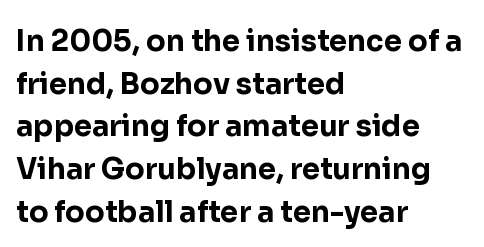
Q: Is the text bold? A: Yes.
Q: Is the text italic (slanted)? A: No, it is upright.
Q: Is the typeface a serif or a sans-serif typeface? A: Sans-serif.
Q: Is the text underlined? A: No.
Q: How is the paragraph aligned? A: Left-aligned.
Q: Is the spacing between letters normal or unusually wide? A: Normal.
Q: Is the spacing between lines tight, normal or loose? A: Normal.
Q: Width (condensed, normal, or wide)? A: Normal.
Q: Stroke contrast? A: Low.
Q: x-height? A: Medium.
Q: Monospaced? A: No.
